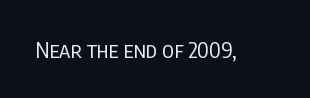
The space directly below the letters is spotless. Quick note: not italic, upright. The line texture is even and compact thanks to regular tracking. These glyphs show unthickened strokes, regular width or finer.
